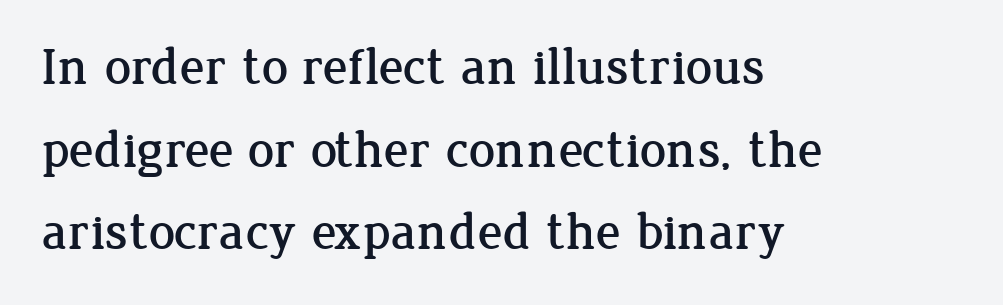
The image shows 52 px serif type, upright; set left-aligned, normal line spacing (1.59x), normal letter spacing, not underlined; low stroke contrast and a medium x-height.
